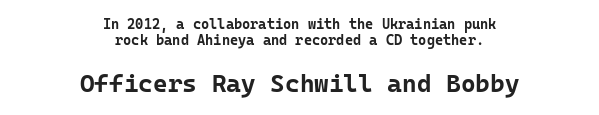
The image shows 25 px bold type, upright; set centered, line spacing 1.16x, normal letter spacing, not underlined; the second (bottom) block is 1.79x larger.
